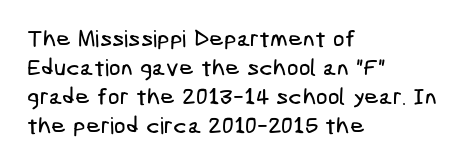
The image shows 23 px text type; set left-aligned, normal line spacing (1.26x), normal letter spacing, not underlined.
